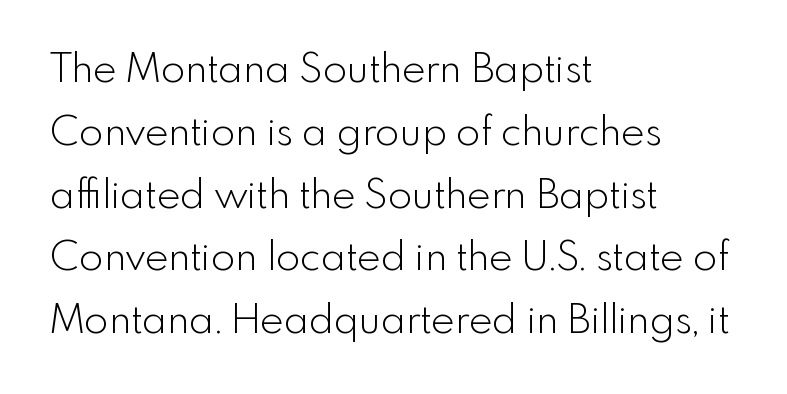
Q: Is the text bold? A: No.
Q: Is the text italic (slanted)? A: No, it is upright.
Q: Is the typeface a serif or a sans-serif typeface? A: Sans-serif.
Q: Is the text underlined? A: No.
Q: How is the paragraph aligned? A: Left-aligned.
Q: Is the spacing between letters normal or unusually wide? A: Normal.
Q: Is the spacing between lines tight, normal or loose? A: Normal.
Q: Width (condensed, normal, or wide)? A: Normal.
Q: x-height? A: Small.
Q: Monospaced? A: No.
